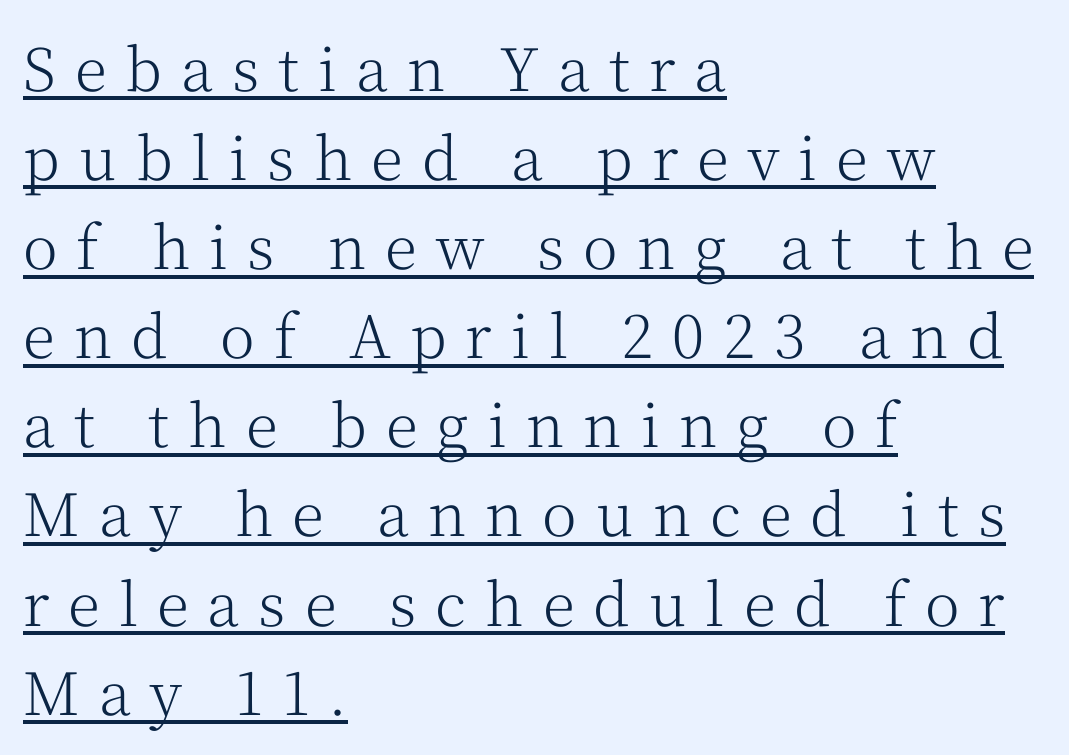
The image shows 59 px light serif type, upright; set left-aligned, normal line spacing (1.51x), unusually wide letter spacing (+0.32 em), underlined; medium stroke contrast and a medium x-height.
